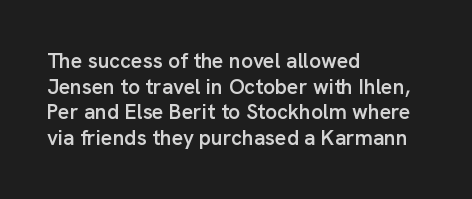
The image shows 21 px text type, upright; set left-aligned, line spacing 1.22x, normal letter spacing, not underlined.
